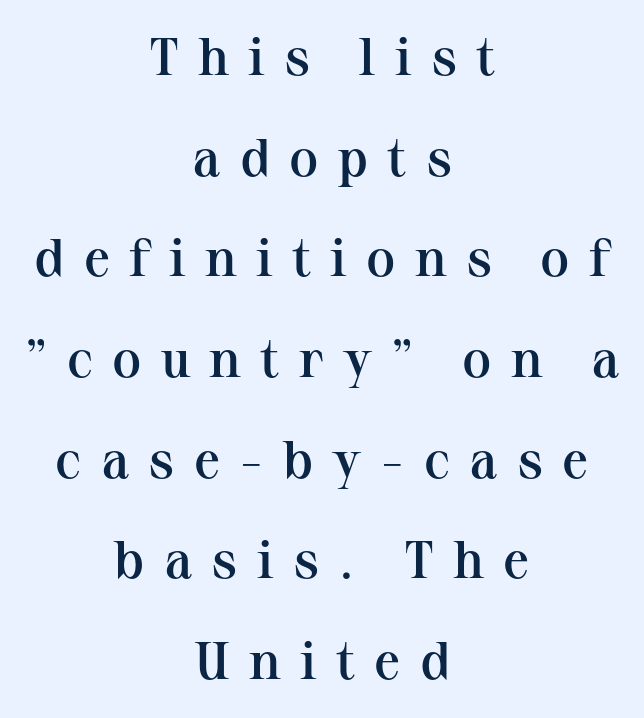
Q: Is the text bold? A: Semi-bold.
Q: Is the text italic (slanted)? A: No, it is upright.
Q: Is the typeface a serif or a sans-serif typeface? A: Serif.
Q: Is the text underlined? A: No.
Q: How is the paragraph aligned? A: Centered.
Q: Is the spacing between letters normal or unusually wide? A: Unusually wide.
Q: Is the spacing between lines tight, normal or loose? A: Loose.
Q: Width (condensed, normal, or wide)? A: Normal.
Q: Stroke contrast? A: Medium.
Q: x-height? A: Medium.
Q: Monospaced? A: No.
